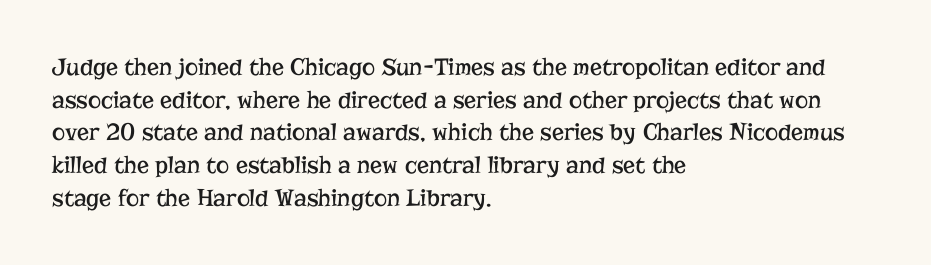
What's the leading like? Ordinary, nothing unusual. The passage shown has conventional tracking throughout. The typography opts for an upright posture over an oblique one. The passage is arranged the way most books set body copy — flush left.
